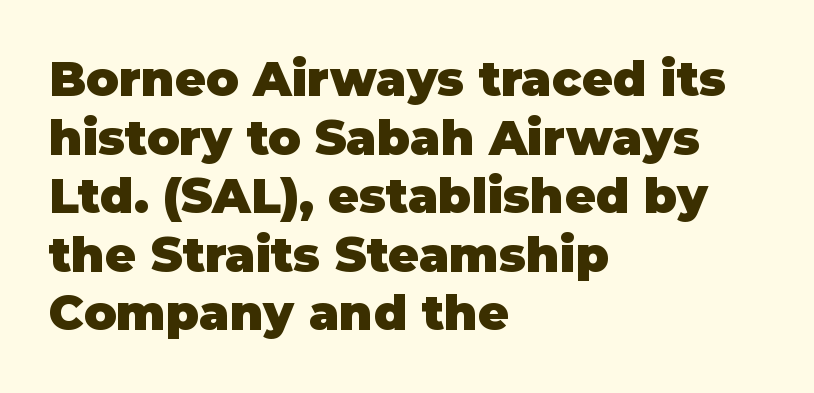
Q: Is the text bold? A: Yes.
Q: Is the text italic (slanted)? A: No, it is upright.
Q: Is the typeface a serif or a sans-serif typeface? A: Sans-serif.
Q: Is the text underlined? A: No.
Q: How is the paragraph aligned? A: Left-aligned.
Q: Is the spacing between letters normal or unusually wide? A: Normal.
Q: Width (condensed, normal, or wide)? A: Normal.
Q: Stroke contrast? A: Low.
Q: x-height? A: Large.
Q: Monospaced? A: No.
